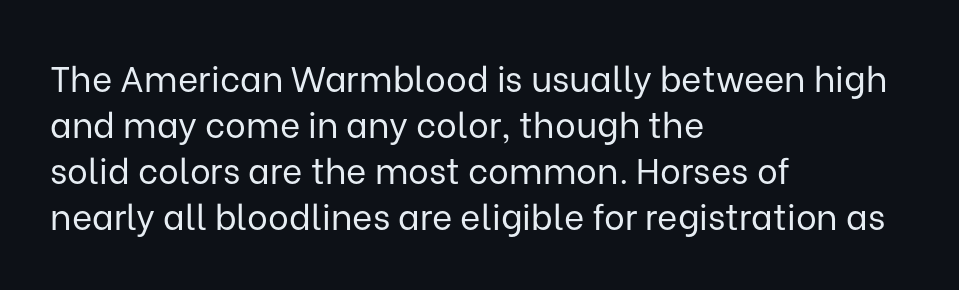
Q: Is the text bold? A: No.
Q: Is the text italic (slanted)? A: No, it is upright.
Q: Is the typeface a serif or a sans-serif typeface? A: Sans-serif.
Q: Is the text underlined? A: No.
Q: How is the paragraph aligned? A: Left-aligned.
Q: Is the spacing between letters normal or unusually wide? A: Normal.
Q: Is the spacing between lines tight, normal or loose? A: Normal.
Q: Width (condensed, normal, or wide)? A: Normal.
Q: Stroke contrast? A: Low.
Q: x-height? A: Medium.
Q: Monospaced? A: No.
